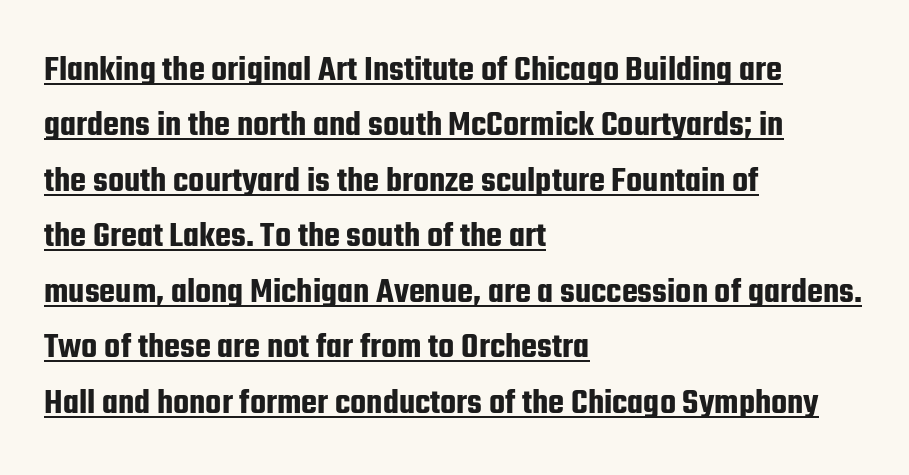
The image shows 37 px condensed sans-serif type, upright; set left-aligned, normal line spacing (1.5x), normal letter spacing, underlined; low stroke contrast and a medium x-height.
